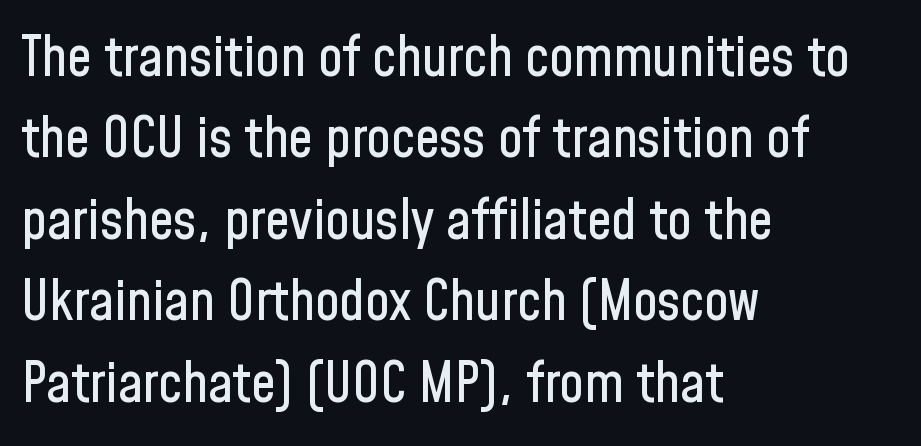
The image shows 55 px condensed sans-serif type, upright; set left-aligned, normal line spacing (1.48x), normal letter spacing, not underlined; low stroke contrast and a medium x-height.
